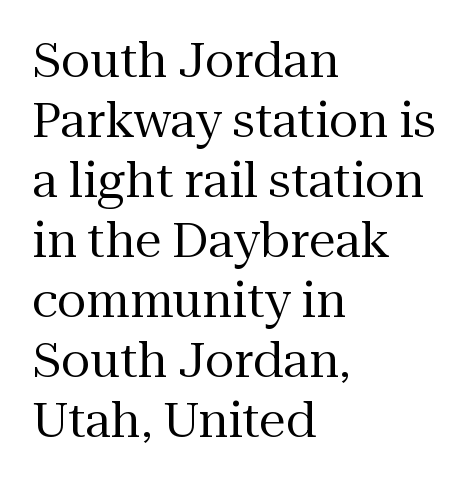
{"serif": "yes", "italic": "no", "bold": "no", "weight": "regular", "width": "normal", "stroke_contrast": "medium", "x_height": "medium", "monospaced": "no", "underline": "no", "align": "left", "line_spacing": "normal", "line_spacing_ratio": 1.25, "letter_spacing": "normal", "letter_spacing_em": 0.0, "glyph_px": 48}
